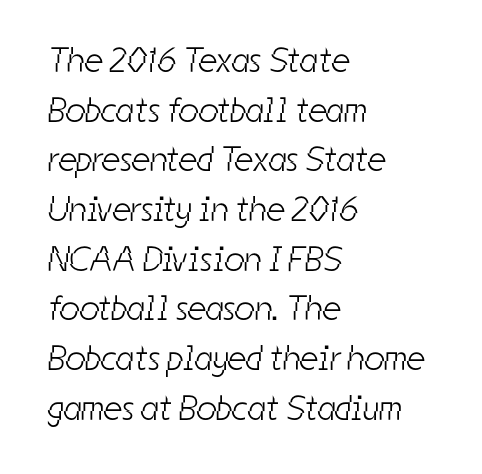
Q: Is the text bold? A: No.
Q: Is the typeface a serif or a sans-serif typeface? A: Sans-serif.
Q: Is the text underlined? A: No.
Q: How is the paragraph aligned? A: Left-aligned.
Q: Is the spacing between letters normal or unusually wide? A: Normal.
Q: Is the spacing between lines tight, normal or loose? A: Normal.
Q: Width (condensed, normal, or wide)? A: Condensed.
Q: Stroke contrast? A: Low.
Q: x-height? A: Medium.
Q: Monospaced? A: No.
